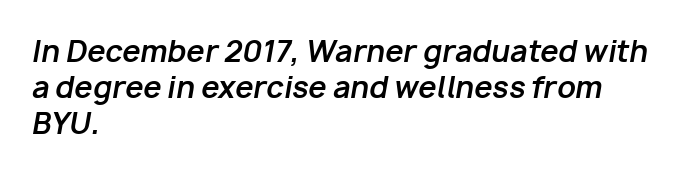
Q: Is the text bold? A: Yes.
Q: Is the text italic (slanted)? A: Yes, it leans right by about 10 degrees.
Q: Is the text underlined? A: No.
Q: How is the paragraph aligned? A: Left-aligned.
Q: Is the spacing between letters normal or unusually wide? A: Normal.
Q: Width (condensed, normal, or wide)? A: Normal.
Q: Stroke contrast? A: Low.
Q: x-height? A: Medium.
Q: Monospaced? A: No.
